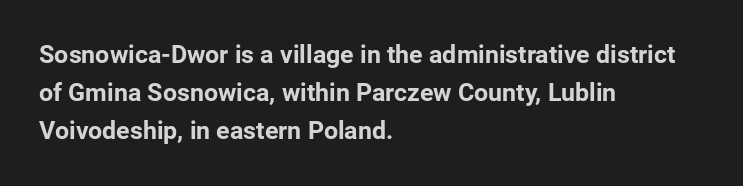
{"italic": "no", "bold": "yes", "underline": "no", "align": "left", "line_spacing": "normal", "line_spacing_ratio": 1.53, "letter_spacing": "normal", "letter_spacing_em": 0.0, "glyph_px": 25}
